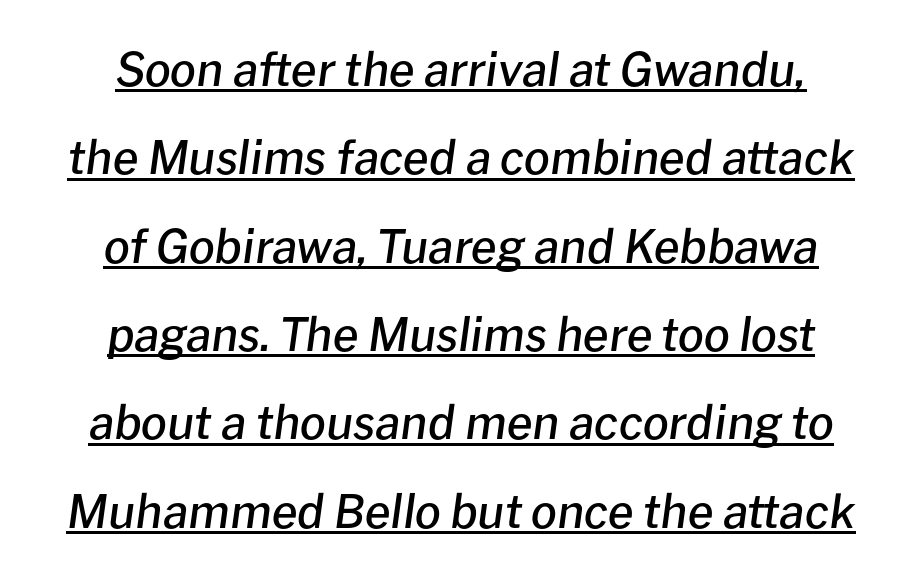
You can tell it's italic because the verticals aren't actually vertical. Here the designer chose a conventional face with non-uniform glyph widths. Is there an underline? Yes — a line sits under the letters. Strokes here are thickened, but only to semibold level.
